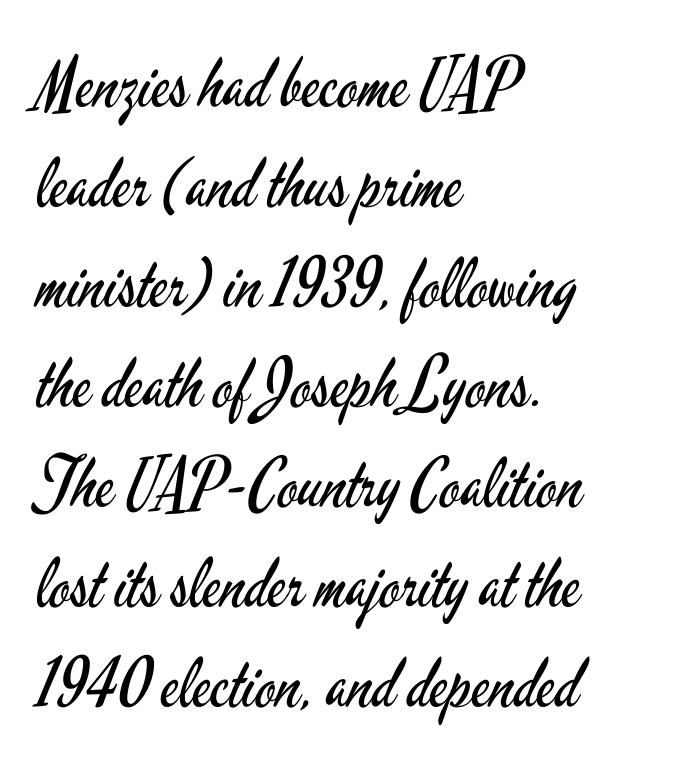
The letters advance in unequal steps, a hallmark of proportional type. Ink coverage per letter is moderate at most. A typesetter would call this leading conventional body-copy spacing. The specimen omits any rule beneath the text block's lines.
